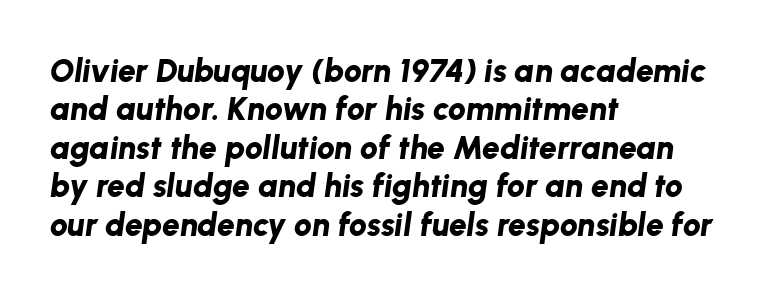
{"italic": "yes", "lean": "right", "slant_degrees": 8, "bold": "yes", "weight": "bold", "width": "normal", "stroke_contrast": "low", "x_height": "medium", "monospaced": "no", "underline": "no", "align": "left", "line_spacing_ratio": 1.2, "letter_spacing": "normal", "letter_spacing_em": 0.0, "glyph_px": 32}
